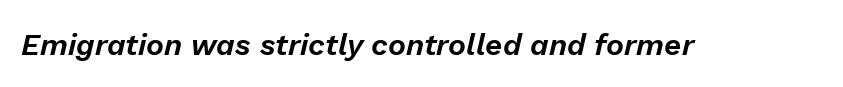
{"italic": "yes", "lean": "right", "slant_degrees": 13, "width": "normal", "stroke_contrast": "low", "x_height": "medium", "monospaced": "no", "underline": "no", "letter_spacing": "normal", "letter_spacing_em": 0.0, "glyph_px": 30}
